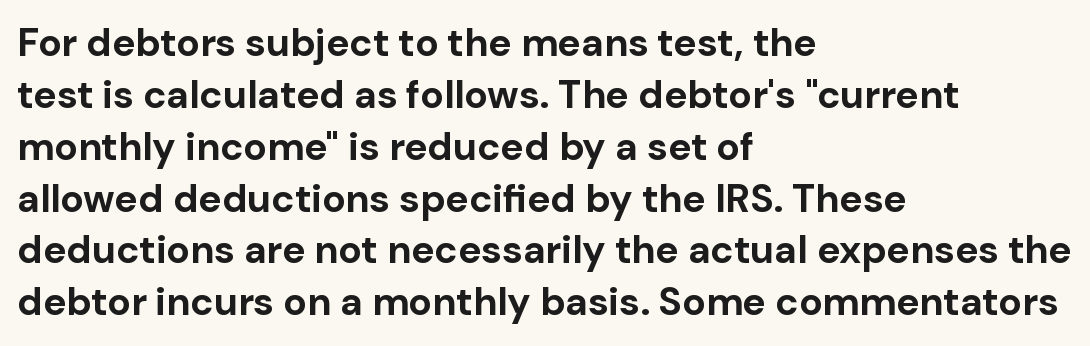
Q: Is the text bold? A: Yes.
Q: Is the text italic (slanted)? A: No, it is upright.
Q: Is the typeface a serif or a sans-serif typeface? A: Sans-serif.
Q: Is the text underlined? A: No.
Q: How is the paragraph aligned? A: Left-aligned.
Q: Is the spacing between letters normal or unusually wide? A: Normal.
Q: Is the spacing between lines tight, normal or loose? A: Normal.
Q: Width (condensed, normal, or wide)? A: Normal.
Q: Stroke contrast? A: Low.
Q: x-height? A: Medium.
Q: Monospaced? A: No.
